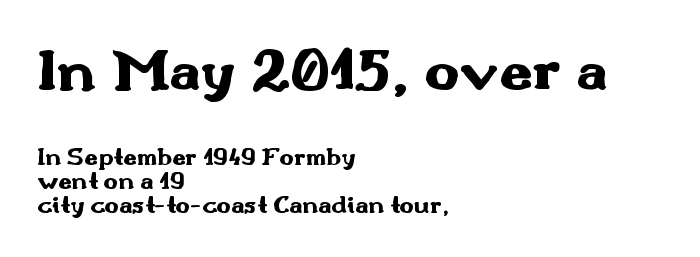
The image shows 59 px heavy, wide sans-serif type, upright; set left-aligned, tight line spacing (1.0x), normal letter spacing, not underlined; the first (top) block is 2.46x larger; medium stroke contrast and a small x-height.
